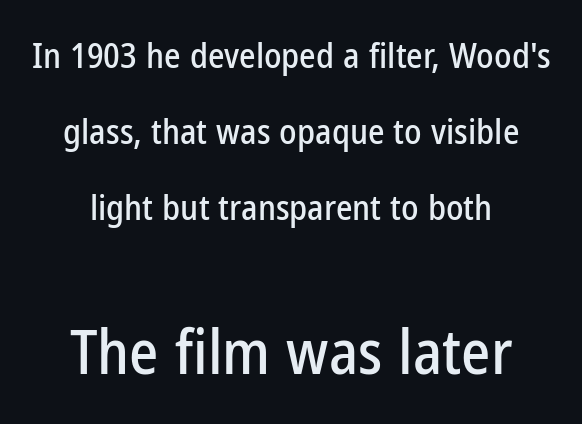
A typesetter would call this leading open, well beyond the default. The axis of the letterforms is exactly vertical. The string is rendered with underlining switched off. The face used here is proportionally spaced, like ordinary book or web type. Caption: upper text group reduced, lower text group enlarged. The line texture is even and compact thanks to regular tracking.
